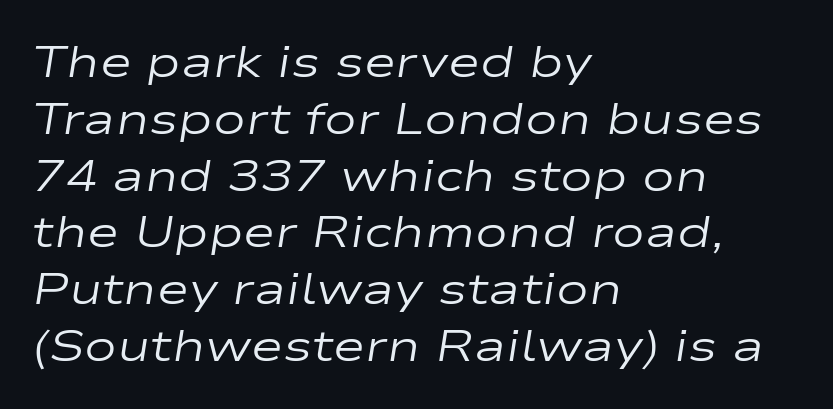
{"italic": "yes", "lean": "right", "slant_degrees": 9, "bold": "no", "weight": "regular", "width": "wide", "stroke_contrast": "low", "x_height": "medium", "monospaced": "no", "underline": "no", "align": "left", "line_spacing": "normal", "line_spacing_ratio": 1.29, "letter_spacing": "normal", "letter_spacing_em": 0.0, "glyph_px": 44}
